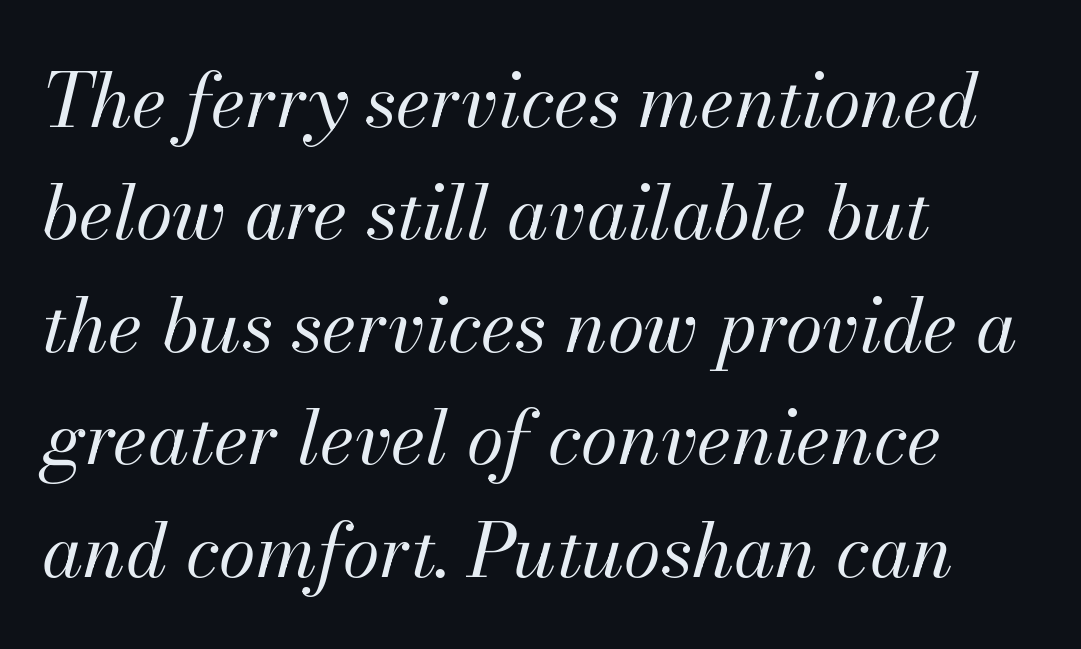
Q: Is the text bold? A: No.
Q: Is the text italic (slanted)? A: Yes, it leans right by about 13 degrees.
Q: Is the text underlined? A: No.
Q: How is the paragraph aligned? A: Left-aligned.
Q: Is the spacing between letters normal or unusually wide? A: Normal.
Q: Is the spacing between lines tight, normal or loose? A: Normal.
Q: Width (condensed, normal, or wide)? A: Normal.
Q: Stroke contrast? A: Medium.
Q: x-height? A: Small.
Q: Monospaced? A: No.
